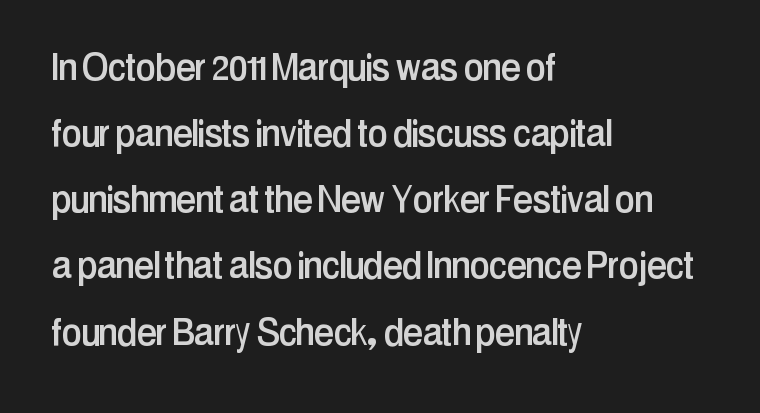
{"serif": "no", "italic": "no", "width": "condensed", "stroke_contrast": "low", "x_height": "medium", "monospaced": "no", "underline": "no", "align": "left", "line_spacing": "normal", "line_spacing_ratio": 1.47, "letter_spacing": "normal", "letter_spacing_em": 0.0, "glyph_px": 45}
